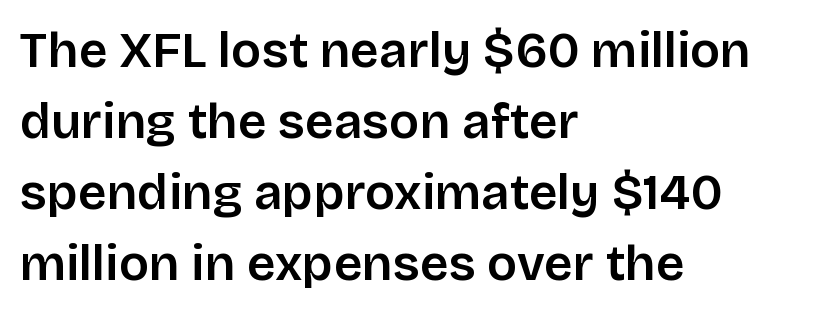
The horizontal fit of the characters is conventional and even. The characters display no serif detailing; their extremities are plain. Varying glyph widths throughout — classic text-font behaviour. Caption: multi-line text, flush left, ragged right.
